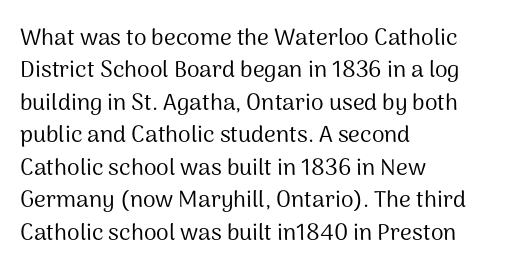
The tracking reads as untouched default to a designer's eye. Layout note: lines flush left. Students, observe: this is what conventionally led text looks like. Underline: absent.
